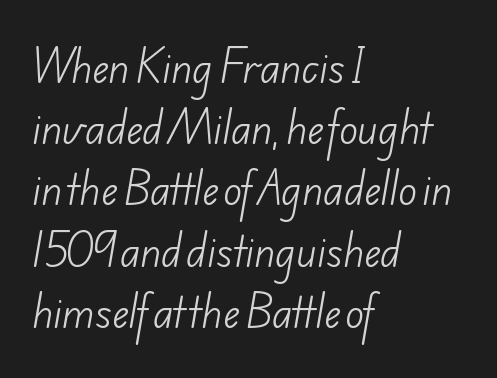
Q: Is the text bold? A: No.
Q: Is the typeface a serif or a sans-serif typeface? A: Sans-serif.
Q: Is the text underlined? A: No.
Q: How is the paragraph aligned? A: Left-aligned.
Q: Is the spacing between letters normal or unusually wide? A: Normal.
Q: Is the spacing between lines tight, normal or loose? A: Normal.
Q: Width (condensed, normal, or wide)? A: Normal.
Q: Stroke contrast? A: Low.
Q: x-height? A: Small.
Q: Monospaced? A: No.
